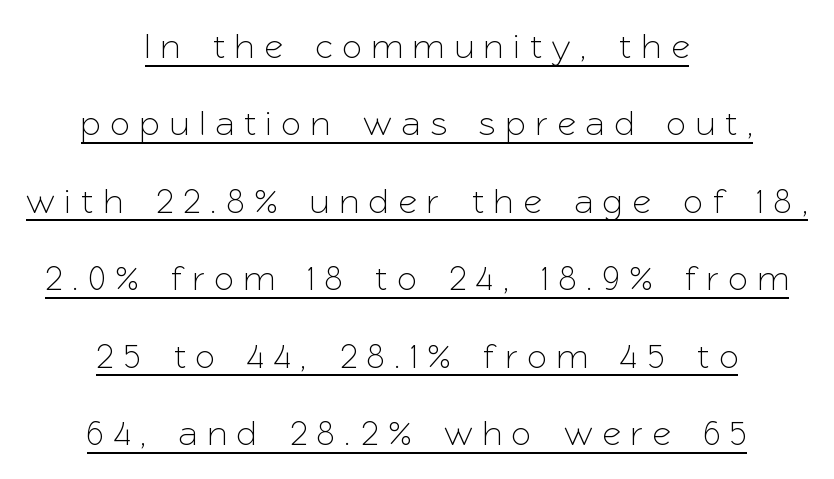
The image shows 36 px sans-serif type, upright; set centered, loose line spacing (2.15x), unusually wide letter spacing (+0.3 em), underlined; low stroke contrast and a medium x-height.
